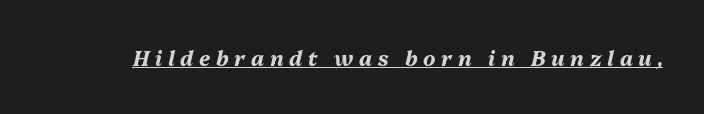
The image shows 21 px bold type, italic (leaning right); set unusually wide letter spacing (+0.27 em), underlined.
